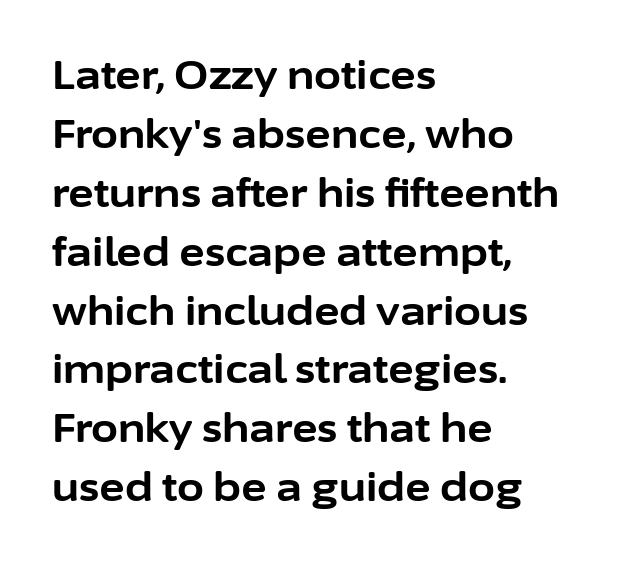
{"serif": "no", "italic": "no", "bold": "yes", "weight": "bold", "width": "normal", "stroke_contrast": "low", "x_height": "medium", "monospaced": "no", "underline": "no", "align": "left", "line_spacing": "normal", "line_spacing_ratio": 1.51, "letter_spacing": "normal", "letter_spacing_em": 0.0, "glyph_px": 39}
